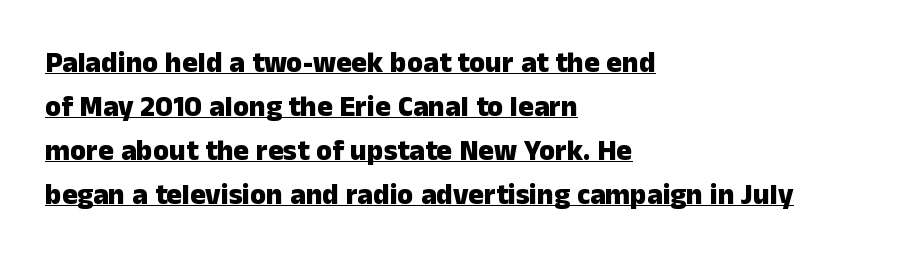
The image shows 29 px heavy sans-serif type, upright; set left-aligned, normal line spacing (1.52x), normal letter spacing, underlined; low stroke contrast and a medium x-height.
